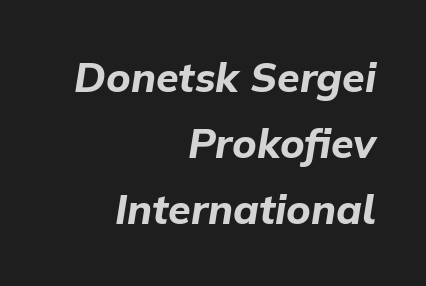
{"italic": "yes", "lean": "right", "slant_degrees": 9, "bold": "yes", "weight": "bold", "width": "normal", "stroke_contrast": "low", "x_height": "medium", "monospaced": "no", "underline": "no", "align": "right", "line_spacing": "normal", "line_spacing_ratio": 1.61, "letter_spacing": "normal", "letter_spacing_em": 0.0, "glyph_px": 41}
